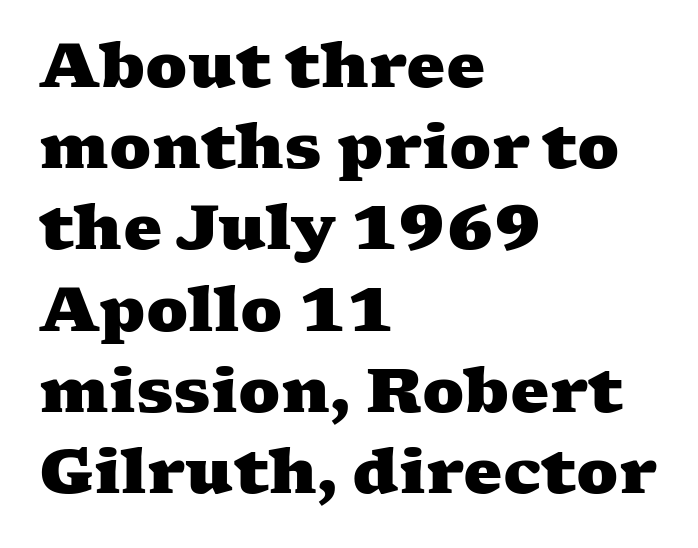
Q: Is the text bold? A: Yes.
Q: Is the typeface a serif or a sans-serif typeface? A: Serif.
Q: Is the text underlined? A: No.
Q: How is the paragraph aligned? A: Left-aligned.
Q: Is the spacing between letters normal or unusually wide? A: Normal.
Q: Is the spacing between lines tight, normal or loose? A: Normal.
Q: Width (condensed, normal, or wide)? A: Wide.
Q: Stroke contrast? A: Medium.
Q: x-height? A: Medium.
Q: Monospaced? A: No.
